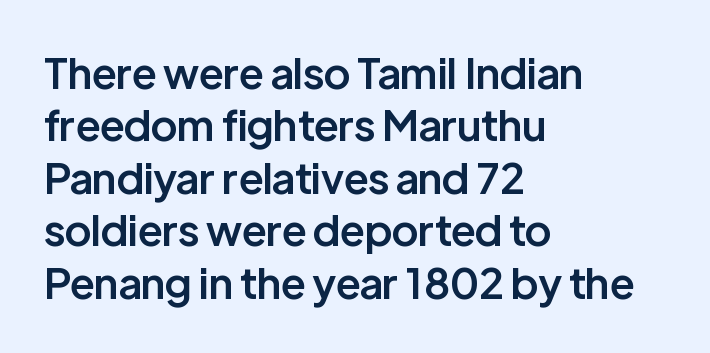
You could call the tracking neutral — neither tight nor loose. Classification — sans serif. Bold? Not quite — semibold, heavier than regular but stopping short. Descenders hang freely into open space. The lines are quadded left. The lettering holds an erect, upright posture throughout.
